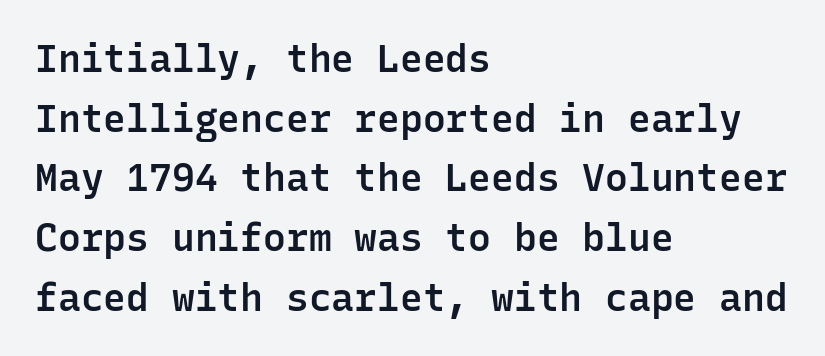
{"serif": "no", "italic": "no", "bold": "semi", "weight": "semibold", "width": "normal", "stroke_contrast": "low", "x_height": "medium", "monospaced": "yes", "underline": "no", "align": "left", "line_spacing": "normal", "line_spacing_ratio": 1.57, "letter_spacing": "normal", "letter_spacing_em": 0.0, "glyph_px": 38}
